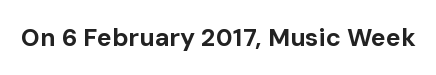
{"italic": "no", "bold": "yes", "underline": "no", "letter_spacing": "normal", "letter_spacing_em": 0.0, "glyph_px": 25}
